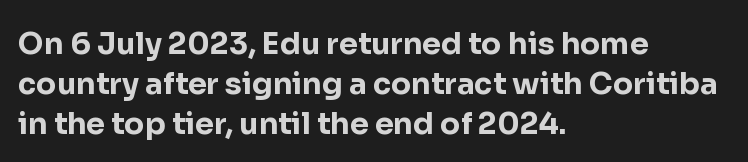
{"serif": "no", "italic": "no", "bold": "yes", "weight": "bold", "width": "normal", "stroke_contrast": "low", "x_height": "medium", "monospaced": "no", "underline": "no", "align": "left", "line_spacing": "normal", "line_spacing_ratio": 1.33, "letter_spacing": "normal", "letter_spacing_em": 0.0, "glyph_px": 30}
